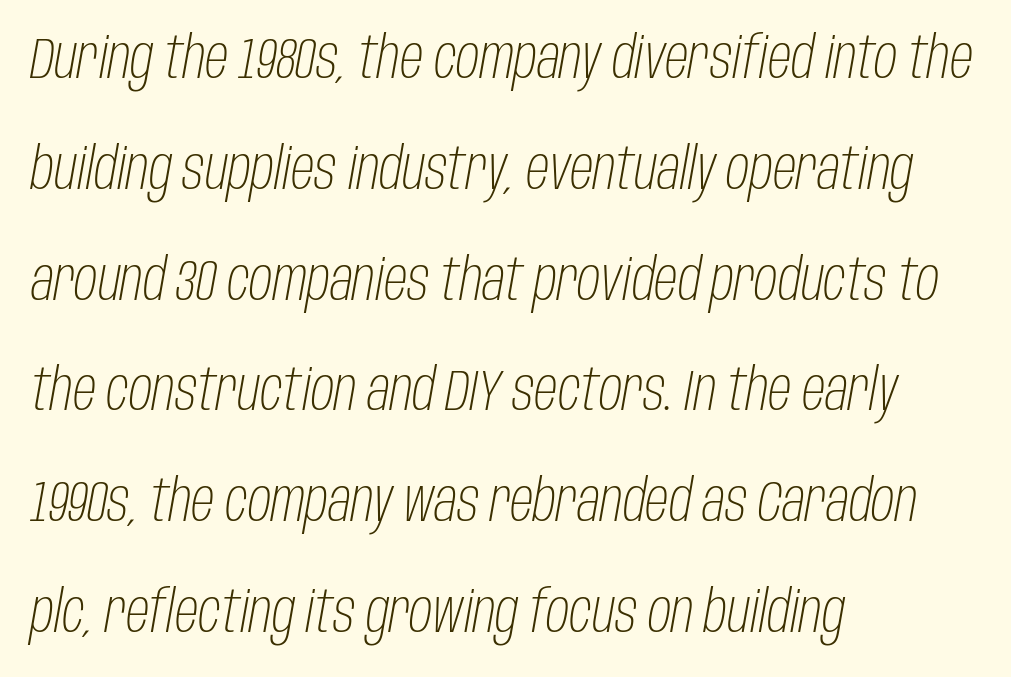
The image shows 58 px light, condensed type, italic (leaning right); set left-aligned, loose line spacing (1.91x), normal letter spacing, not underlined; low stroke contrast and a large x-height.
